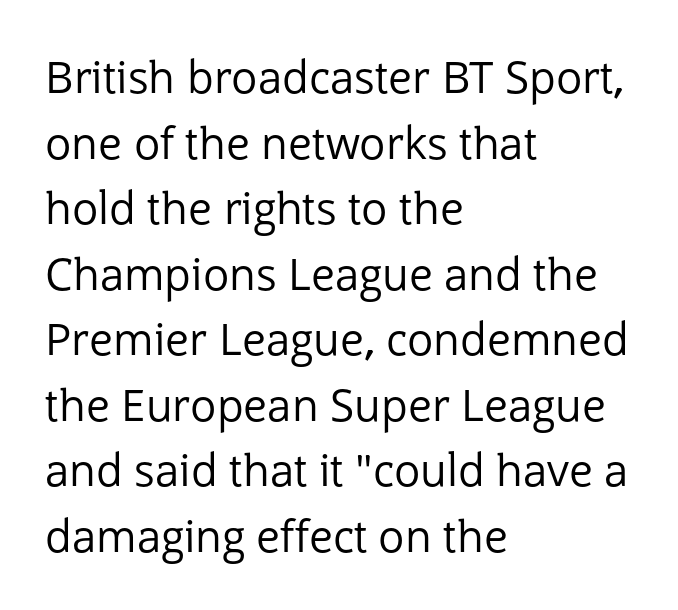
Bare-footed words on every line. The specimen reads as upright at a glance. The typesetter chose a ragged-right arrangement here. The type is set solid horizontally, with unmodified tracking.
